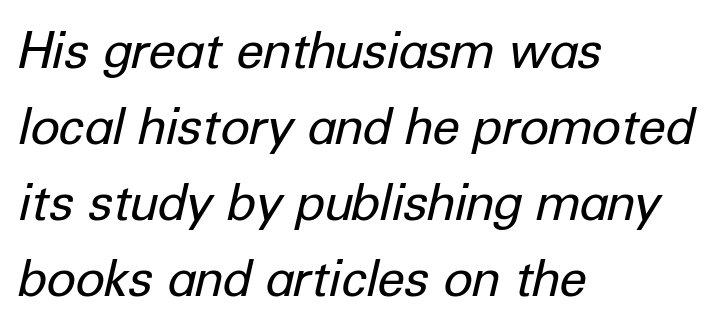
This sample uses an oblique cut, with every glyph tilted off the vertical. Think standard paragraph weight, or any step lighter than that. Note the varied advance widths — an 'i' is clearly narrower than an 'm'. Underlining? Definitely not there. Vertical spacing — default.
